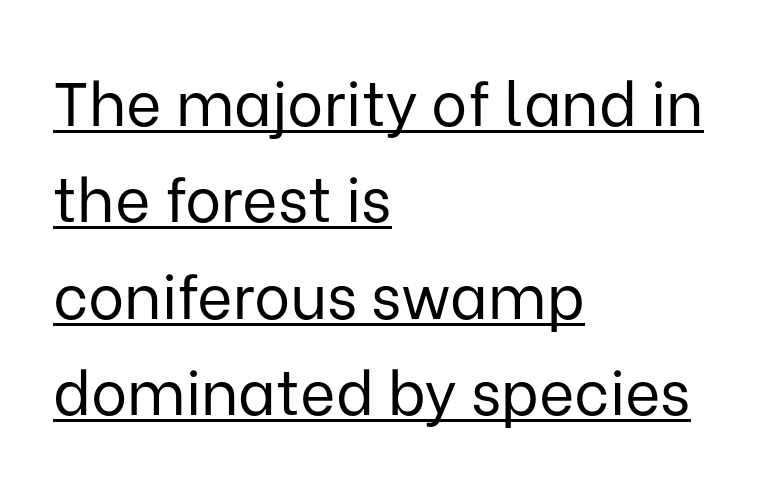
{"serif": "no", "italic": "no", "bold": "no", "weight": "regular", "width": "normal", "stroke_contrast": "low", "x_height": "medium", "monospaced": "no", "underline": "yes", "align": "left", "line_spacing": "normal", "line_spacing_ratio": 1.58, "letter_spacing": "normal", "letter_spacing_em": 0.0, "glyph_px": 61}
